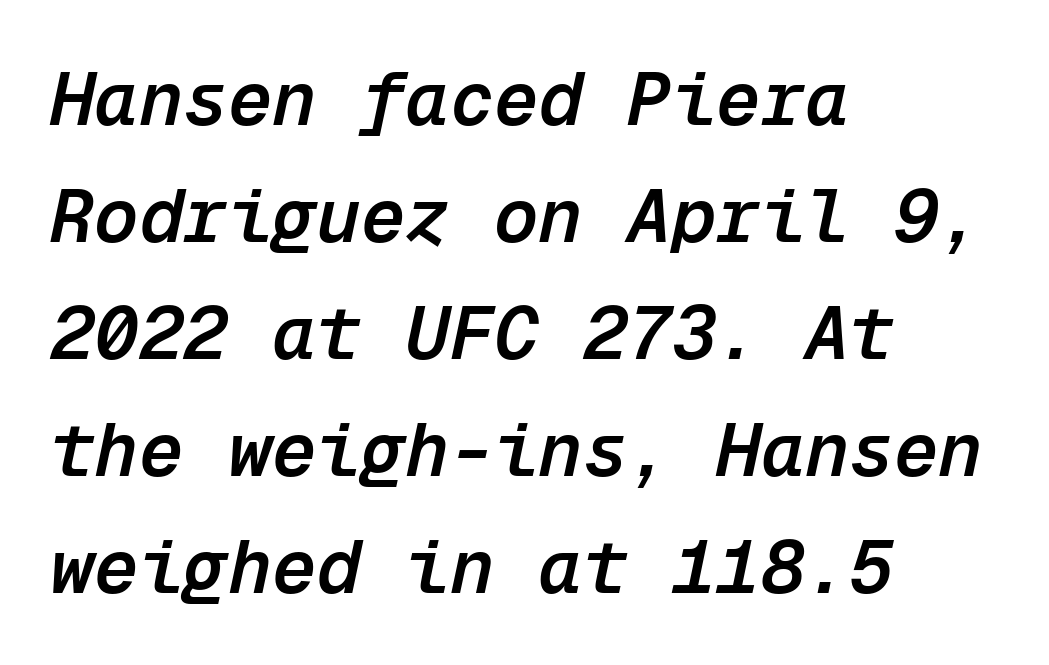
The image shows 74 px semibold type, italic (leaning right), monospaced; set left-aligned, normal line spacing (1.58x), normal letter spacing, not underlined; low stroke contrast and a medium x-height.
